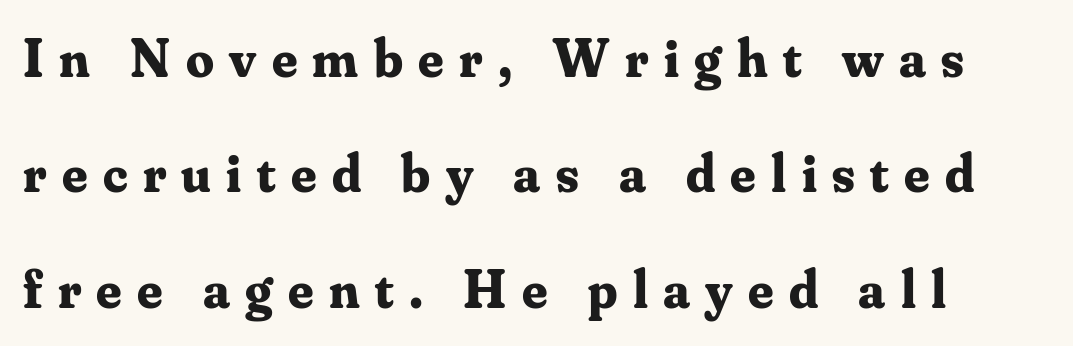
The image shows 55 px bold serif type, upright; set left-aligned, loose line spacing (2.1x), unusually wide letter spacing (+0.28 em), not underlined; medium stroke contrast and a small x-height.
